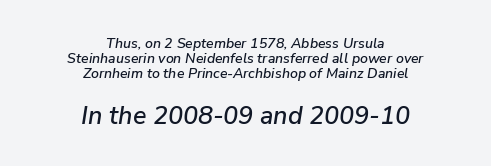
Q: Is the text italic (slanted)? A: Yes, it leans right by about 9 degrees.
Q: Is the text underlined? A: No.
Q: How is the paragraph aligned? A: Centered.
Q: Is the spacing between letters normal or unusually wide? A: Normal.
Q: Is the spacing between lines tight, normal or loose? A: Tight.
Q: Which block of text is set in a larger size, the first (top) or the second (bottom)? A: The second (bottom) one.
